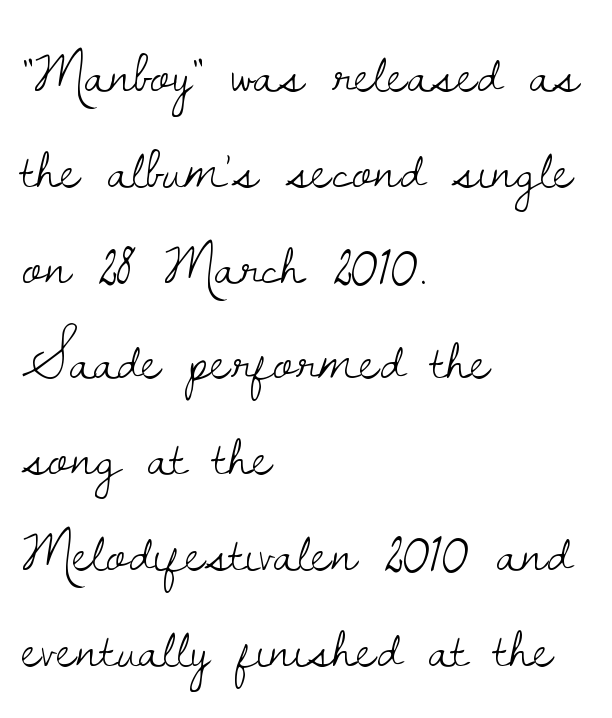
The image shows 61 px light serif type; set left-aligned, normal line spacing (1.57x), normal letter spacing, not underlined; low stroke contrast and a small x-height.
